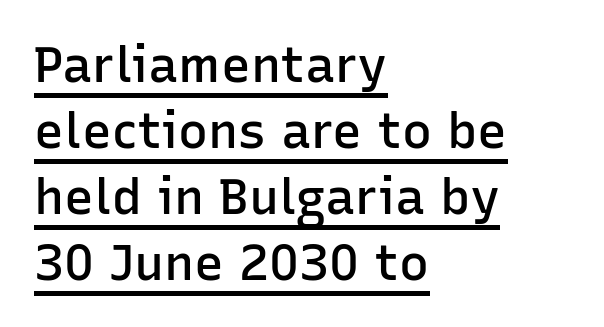
The image shows 50 px semibold sans-serif type, upright; set left-aligned, normal line spacing (1.32x), normal letter spacing, underlined; low stroke contrast and a medium x-height.
